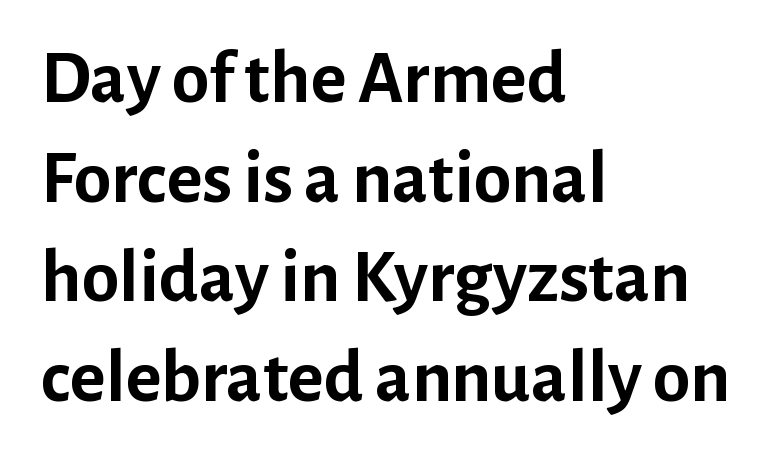
Q: Is the text bold? A: Yes.
Q: Is the text italic (slanted)? A: No, it is upright.
Q: Is the typeface a serif or a sans-serif typeface? A: Sans-serif.
Q: Is the text underlined? A: No.
Q: How is the paragraph aligned? A: Left-aligned.
Q: Is the spacing between letters normal or unusually wide? A: Normal.
Q: Is the spacing between lines tight, normal or loose? A: Normal.
Q: Width (condensed, normal, or wide)? A: Normal.
Q: Stroke contrast? A: Low.
Q: x-height? A: Medium.
Q: Monospaced? A: No.
